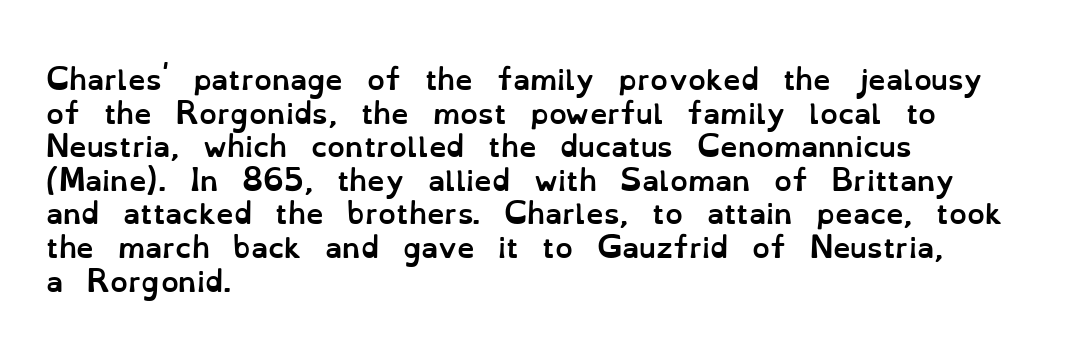
A classic flush-left, rag-right setting is used for this passage. A clean baseline with only descenders dipping below it. Think of a printed novel: that variable character pitch is what you see here. Tracking value appears to be zero — textbook default spacing.
